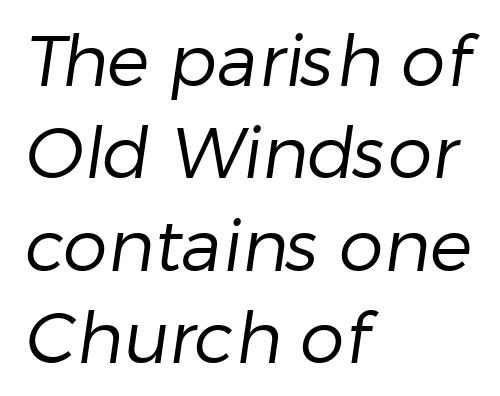
A normal amount of white space separates one row of letters from the next. The zone under the glyphs is completely vacant. The face looks like a standard text weight, possibly lighter. Proportional: the letters do not fall into vertical columns. Spacing between characters is what you'd get straight out of the box.
